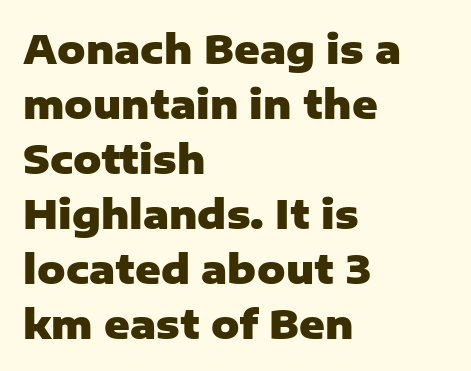
Classification — sans serif. Inter-character spacing is left at the font's built-in metrics. Plain, unruled lines of type. Typeset ragged right — the left edge is the straight one.
